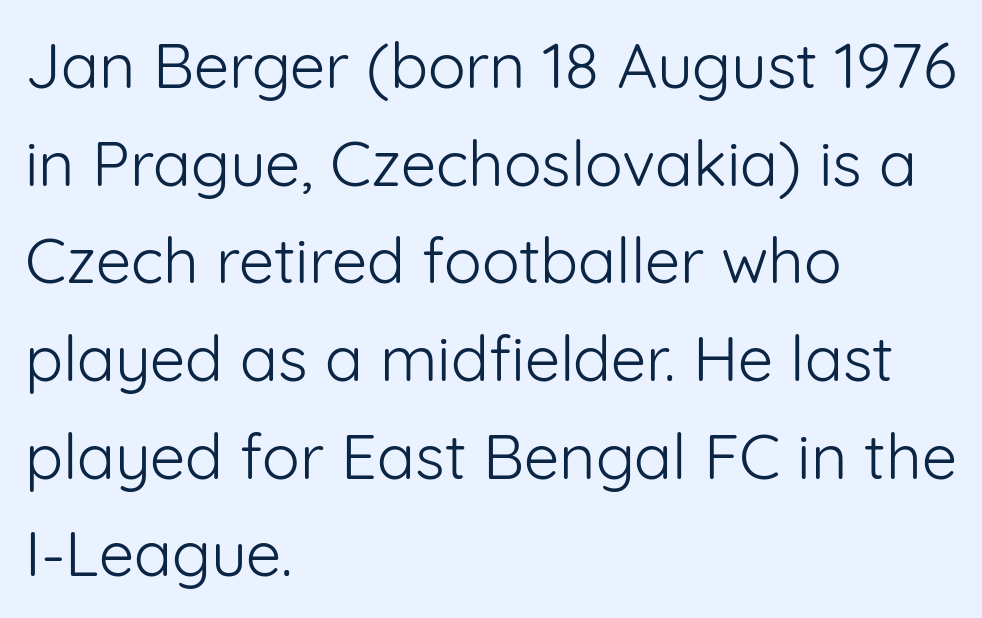
The image shows 63 px light sans-serif type, upright; set left-aligned, normal line spacing (1.55x), normal letter spacing, not underlined; low stroke contrast and a medium x-height.
